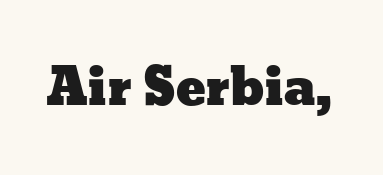
{"italic": "no", "width": "wide", "stroke_contrast": "low", "x_height": "medium", "monospaced": "no", "underline": "no", "letter_spacing": "normal", "letter_spacing_em": 0.0, "glyph_px": 50}
